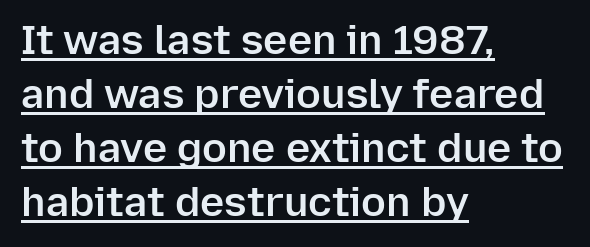
Q: Is the text bold? A: Semi-bold.
Q: Is the text italic (slanted)? A: No, it is upright.
Q: Is the typeface a serif or a sans-serif typeface? A: Sans-serif.
Q: Is the text underlined? A: Yes.
Q: How is the paragraph aligned? A: Left-aligned.
Q: Is the spacing between letters normal or unusually wide? A: Normal.
Q: Is the spacing between lines tight, normal or loose? A: Normal.
Q: Width (condensed, normal, or wide)? A: Normal.
Q: Stroke contrast? A: Low.
Q: x-height? A: Medium.
Q: Monospaced? A: No.
